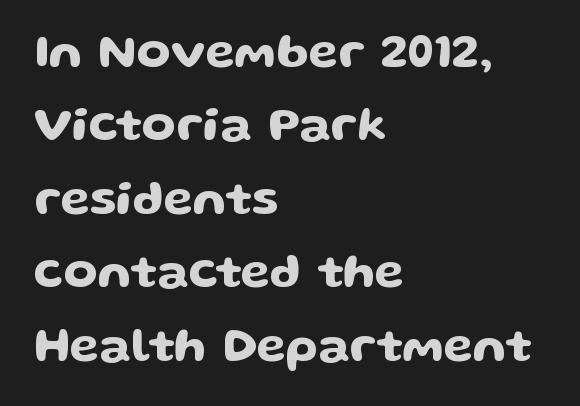
The image shows 49 px wide sans-serif type, upright; set left-aligned, normal line spacing (1.5x), normal letter spacing, not underlined; low stroke contrast and a medium x-height.
